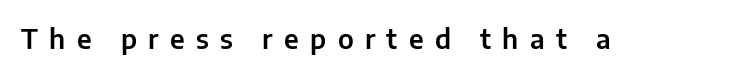
{"italic": "no", "underline": "no", "letter_spacing": "wide", "letter_spacing_em": 0.42, "glyph_px": 27}
